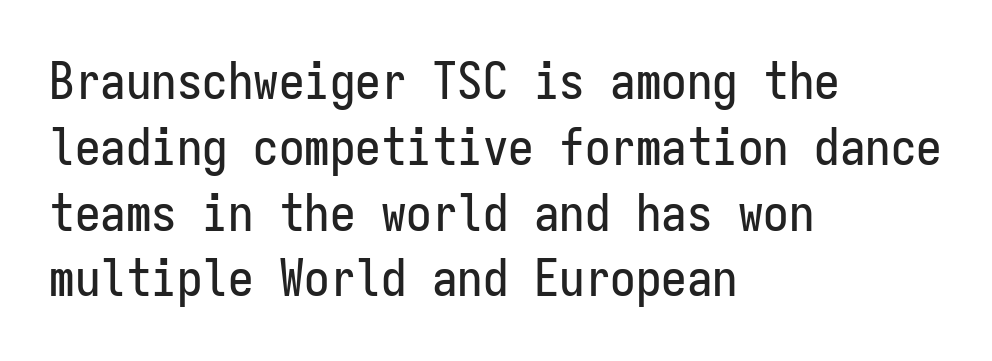
The letters march in equal steps, a hallmark of fixed-pitch type. If you drew a line through each stem, it would be perfectly vertical. Standard letterfit; no display-style spreading of the glyphs. One glance says typical: line gaps are just what's usual. The compositor pushed each line to the left boundary. The glyphs in this specimen are sans serif.
